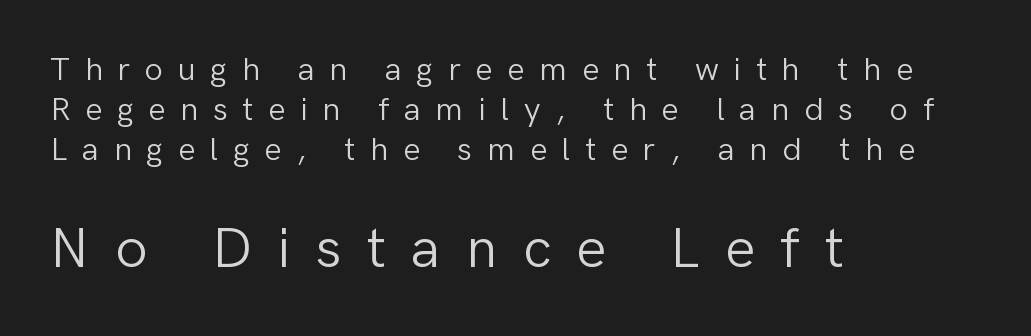
A typesetter would call this proportional, since set widths differ per character. The space directly below the letters is spotless. Posture: upright roman. Of the two passages, the one underneath uses the larger point size.
